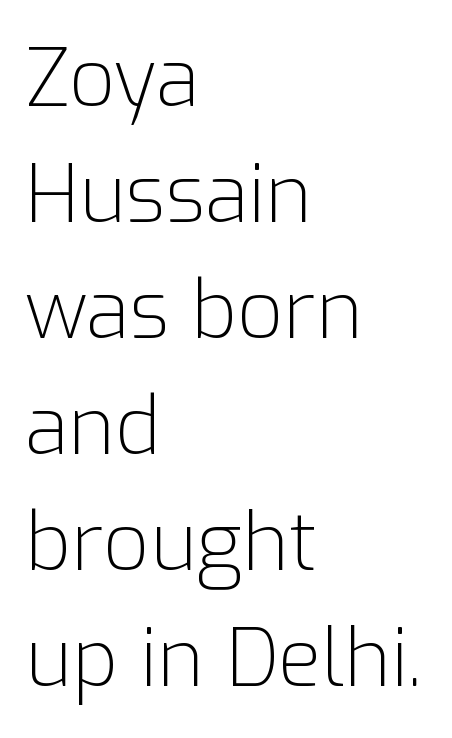
The image shows 80 px light sans-serif type, upright; set left-aligned, normal line spacing (1.45x), normal letter spacing, not underlined; low stroke contrast and a medium x-height.
